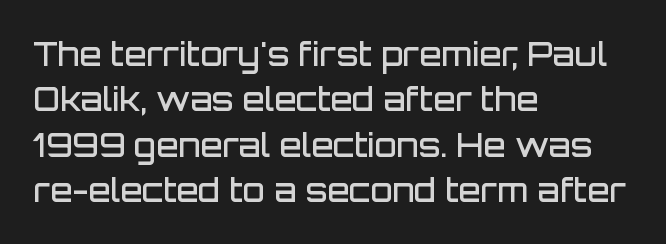
The image shows 32 px semibold sans-serif type, upright; set left-aligned, normal line spacing (1.42x), normal letter spacing, not underlined; low stroke contrast and a large x-height.
